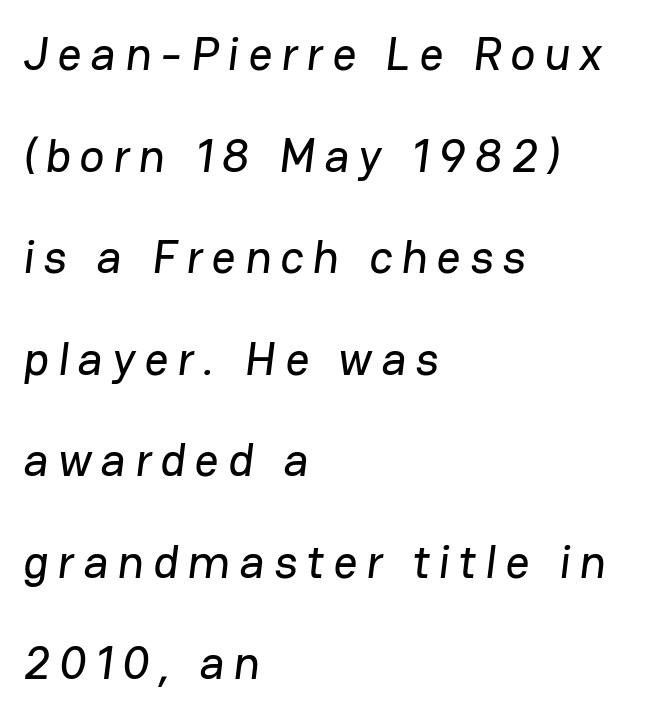
The image shows 47 px sans-serif type; set left-aligned, loose line spacing (2.16x), not underlined; low stroke contrast and a medium x-height.
